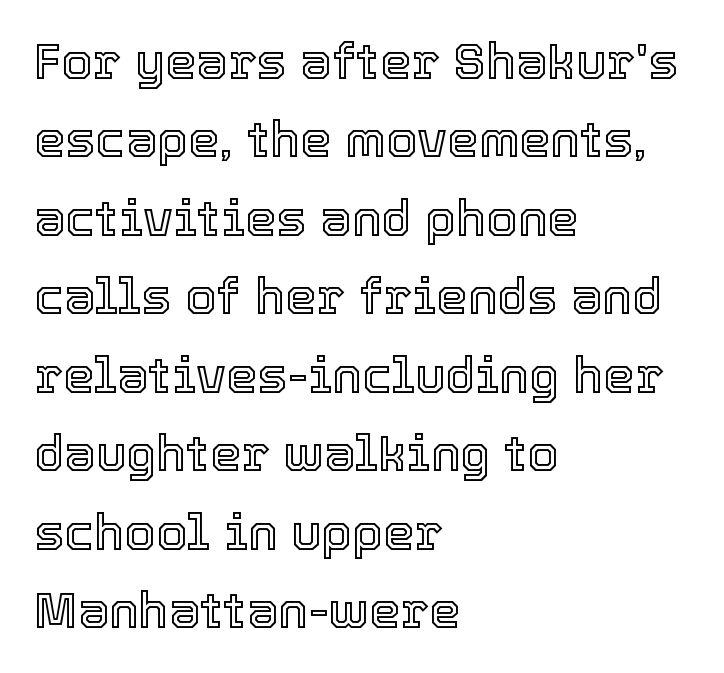
The image shows 50 px text type, upright; set left-aligned, normal line spacing (1.57x), normal letter spacing, not underlined; a medium x-height.
